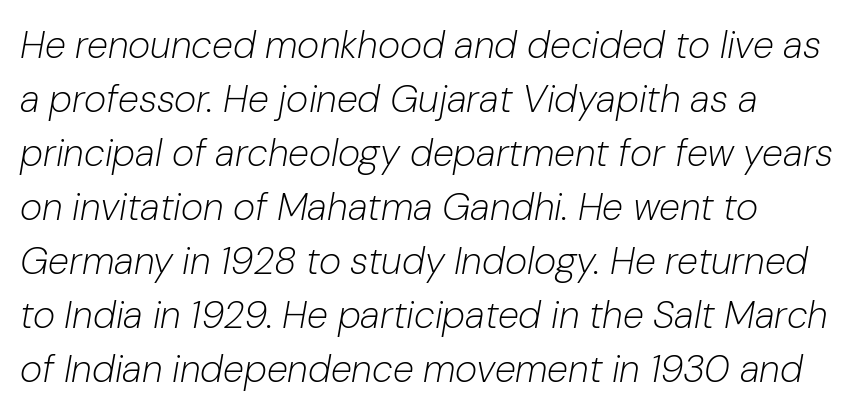
Weight class: somewhere from thin through regular. Leading matches the norm, producing a regular column. Is this a fixed-width face? No — the glyphs have proportional, varying widths. Layout note: lines flush left. Designer's note — italics engaged.
